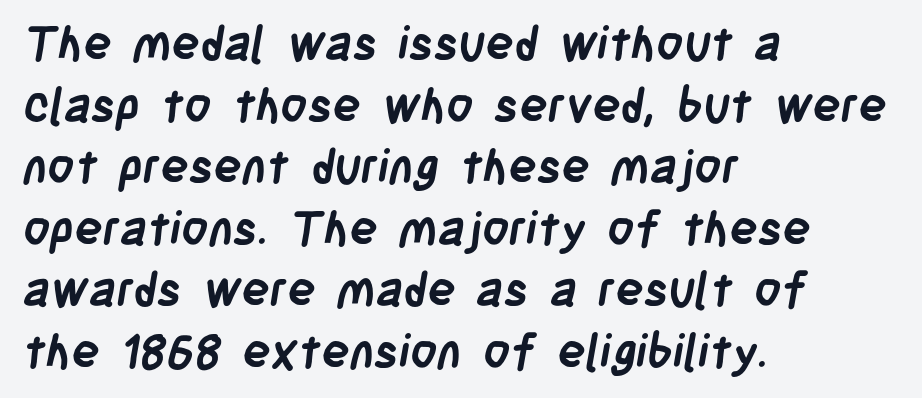
The image shows 47 px semibold, condensed sans-serif type; set left-aligned, normal line spacing (1.31x), normal letter spacing, not underlined; low stroke contrast and a large x-height.
